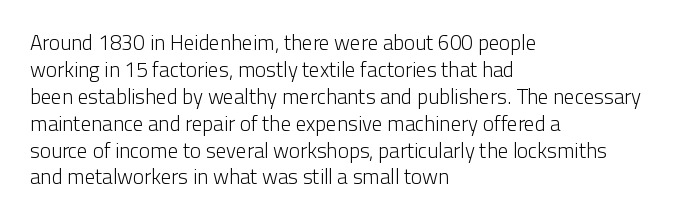
These lines keep a tight, regular rhythm from letter to letter. The rows are spaced the way most documents space them. Nothing heavy about these letters — not bold at all. A roman cut, with each character standing at attention. Check under the words: just untouched page. All the whitespace from short lines collects on the right.
